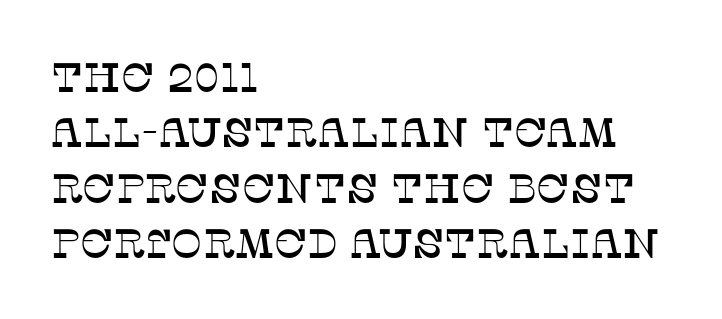
Q: Is the text italic (slanted)? A: No, it is upright.
Q: Is the typeface a serif or a sans-serif typeface? A: Serif.
Q: Is the text underlined? A: No.
Q: How is the paragraph aligned? A: Left-aligned.
Q: Is the spacing between letters normal or unusually wide? A: Normal.
Q: Is the spacing between lines tight, normal or loose? A: Normal.
Q: Width (condensed, normal, or wide)? A: Normal.
Q: Stroke contrast? A: Low.
Q: x-height? A: Large.
Q: Monospaced? A: No.
